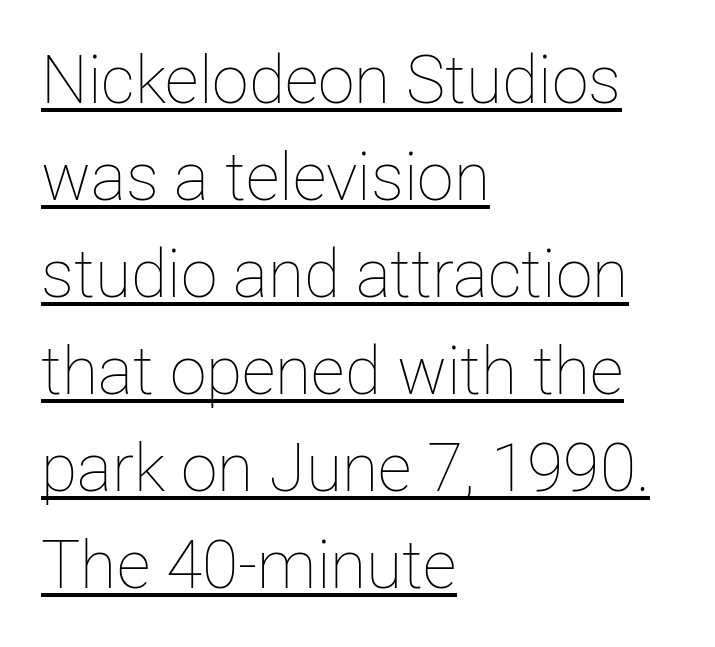
{"italic": "no", "bold": "no", "weight": "thin", "width": "normal", "stroke_contrast": "low", "x_height": "medium", "monospaced": "no", "underline": "yes", "align": "left", "line_spacing": "normal", "line_spacing_ratio": 1.47, "letter_spacing": "normal", "letter_spacing_em": 0.0, "glyph_px": 66}
